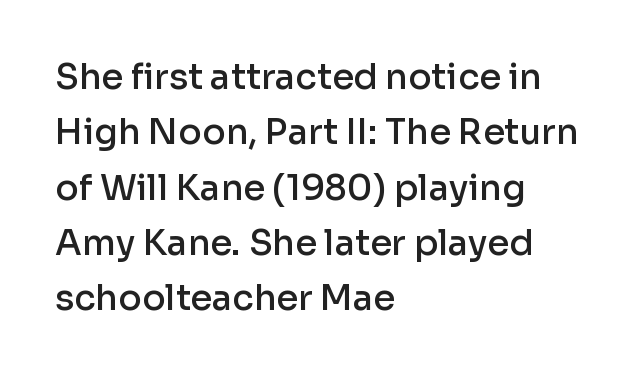
These lines are rendered in a variable-pitch font. This rendering uses left alignment, leaving the right contour irregular. Note: no serifs on the glyphs. How would I describe the line gaps? Plain and ordinary. Posture: upright roman.
